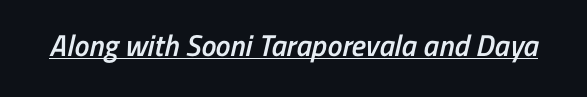
Caption: semibold face, moderately heavy strokes. Grotesque or geometric, the face here clearly has no serifs. This is underlined copy, the kind a proofreader might mark for attention. Is this a fixed-width face? No — the glyphs have proportional, varying widths.
